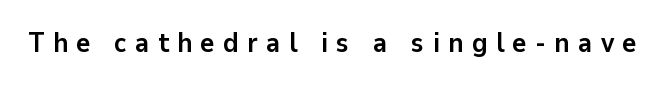
Does the lettering tilt? It doesn't — this is upright. Thick stems and heavy bowls — unmistakably bold. The gap between lines stays unmarked. This rendering widens character spacing well past its baseline value.
